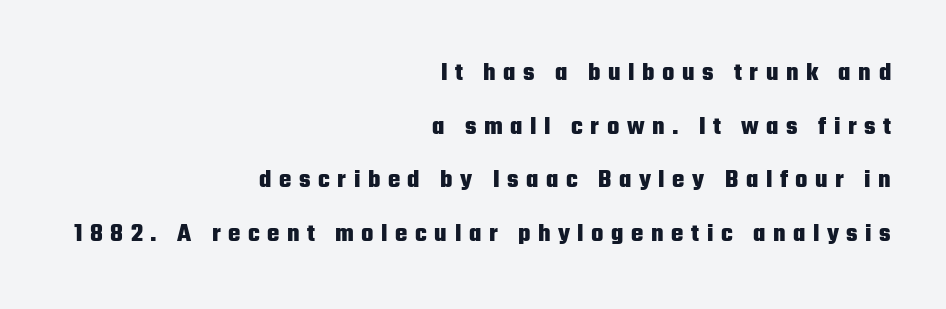
The paragraph shown leans on its right margin. Heft: maximum for text — a bold. It's the straight-up-and-down kind of type. Glyph-to-glyph distance is far greater than everyday printed text.
